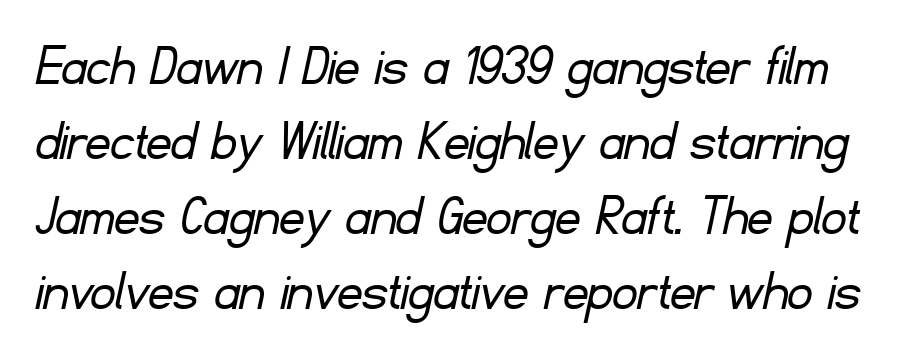
{"serif": "no", "bold": "no", "weight": "light", "width": "normal", "stroke_contrast": "low", "x_height": "small", "monospaced": "no", "underline": "no", "line_spacing_ratio": 1.23, "letter_spacing": "normal", "letter_spacing_em": 0.0, "glyph_px": 61}
